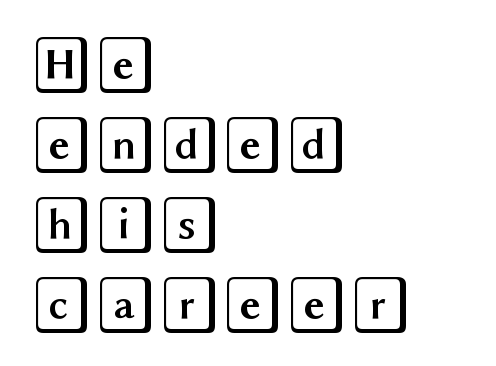
The image shows 58 px wide type, upright; set left-aligned, normal line spacing (1.38x), normal letter spacing, not underlined; a large x-height.
